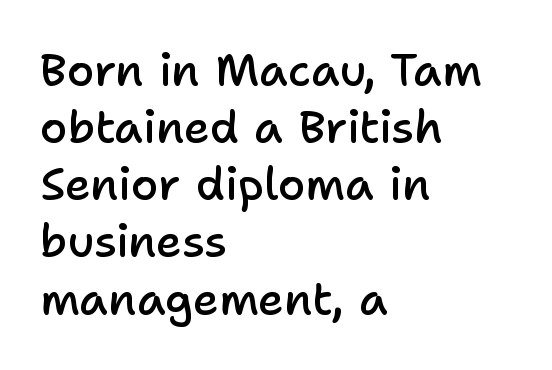
{"serif": "no", "italic": "no", "bold": "semi", "weight": "semibold", "width": "normal", "stroke_contrast": "low", "x_height": "medium", "monospaced": "no", "underline": "no", "align": "left", "line_spacing": "normal", "line_spacing_ratio": 1.27, "letter_spacing": "normal", "letter_spacing_em": 0.0, "glyph_px": 45}
